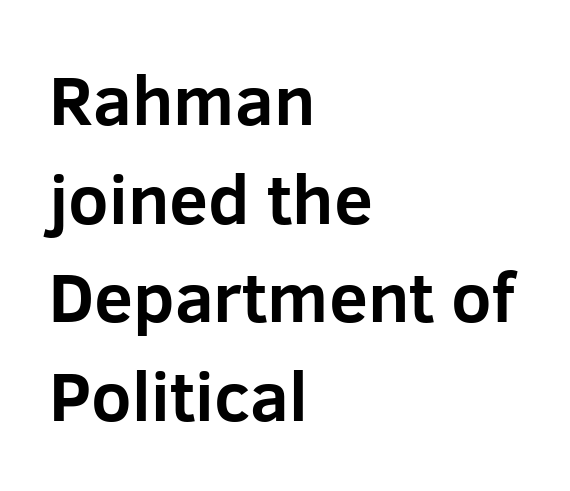
Q: Is the text bold? A: Yes.
Q: Is the text italic (slanted)? A: No, it is upright.
Q: Is the typeface a serif or a sans-serif typeface? A: Sans-serif.
Q: Is the text underlined? A: No.
Q: How is the paragraph aligned? A: Left-aligned.
Q: Is the spacing between letters normal or unusually wide? A: Normal.
Q: Is the spacing between lines tight, normal or loose? A: Normal.
Q: Width (condensed, normal, or wide)? A: Normal.
Q: Stroke contrast? A: Low.
Q: x-height? A: Medium.
Q: Monospaced? A: No.
